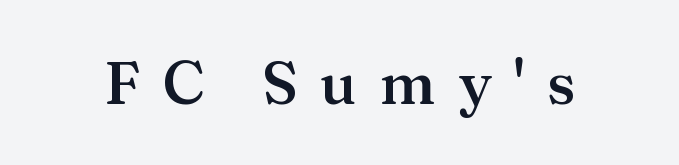
Q: Is the text bold? A: Semi-bold.
Q: Is the text italic (slanted)? A: No, it is upright.
Q: Is the typeface a serif or a sans-serif typeface? A: Serif.
Q: Is the text underlined? A: No.
Q: Is the spacing between letters normal or unusually wide? A: Unusually wide.
Q: Width (condensed, normal, or wide)? A: Normal.
Q: Stroke contrast? A: Medium.
Q: x-height? A: Medium.
Q: Monospaced? A: No.
